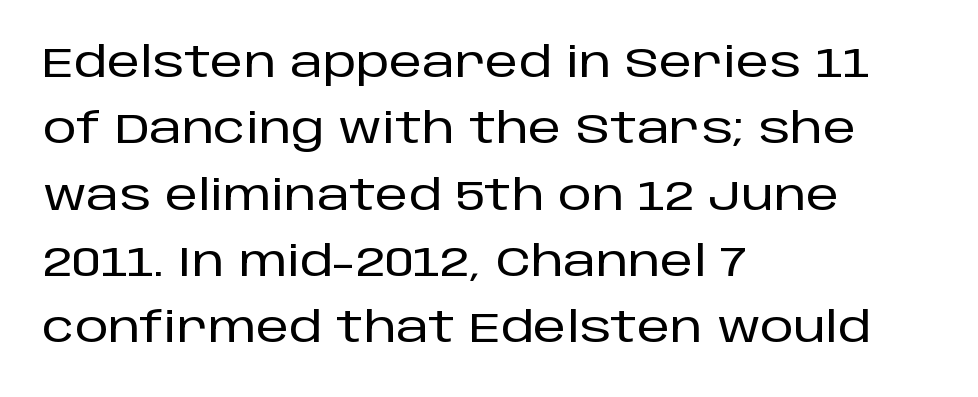
{"serif": "no", "italic": "no", "width": "normal", "stroke_contrast": "low", "x_height": "large", "monospaced": "no", "underline": "no", "align": "left", "line_spacing": "normal", "line_spacing_ratio": 1.58, "letter_spacing": "normal", "letter_spacing_em": 0.0, "glyph_px": 42}
